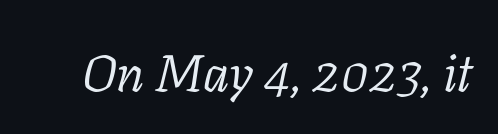
Rule under the text: the space is simply empty. When letters slant like this, we call the style italic. The typesetting does not lean heavy: it is not bold. The horizontal fit of the characters is conventional and even.
